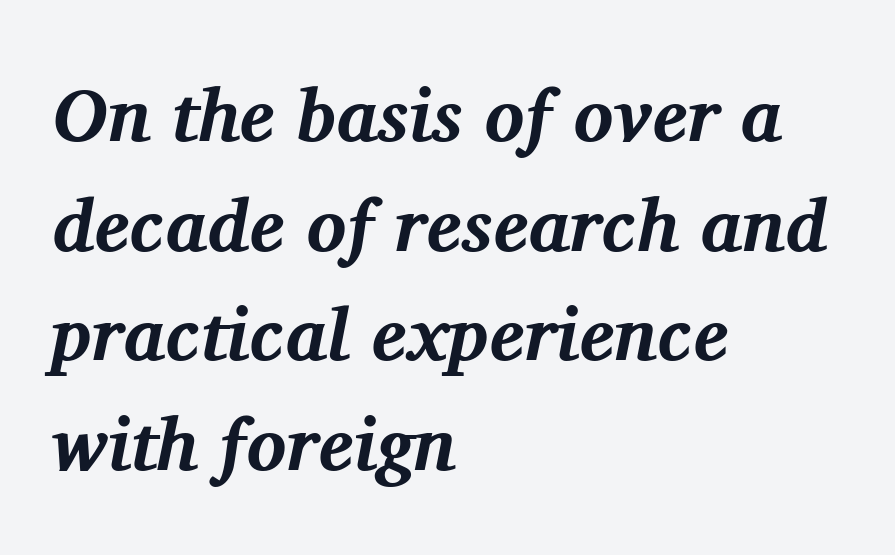
The image shows 74 px bold serif type, italic (leaning right); set left-aligned, normal line spacing (1.48x), normal letter spacing, not underlined; medium stroke contrast and a medium x-height.
